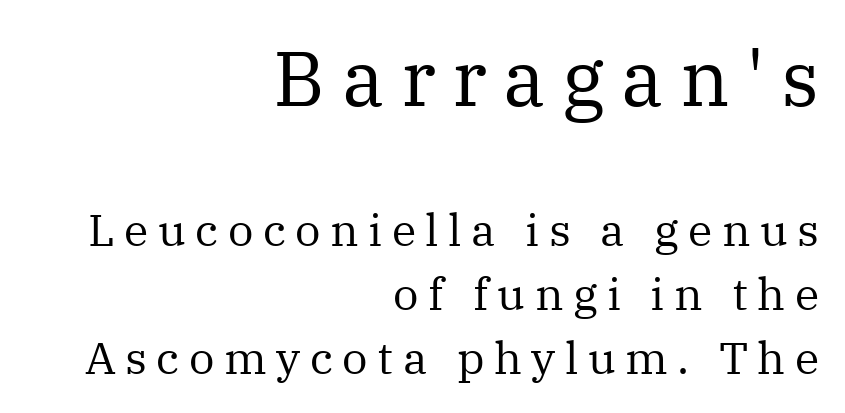
Q: Is the text bold? A: No.
Q: Is the text italic (slanted)? A: No, it is upright.
Q: Is the typeface a serif or a sans-serif typeface? A: Serif.
Q: Is the text underlined? A: No.
Q: How is the paragraph aligned? A: Right-aligned.
Q: Is the spacing between letters normal or unusually wide? A: Unusually wide.
Q: Is the spacing between lines tight, normal or loose? A: Normal.
Q: Which block of text is set in a larger size, the first (top) or the second (bottom)? A: The first (top) one.
Q: Width (condensed, normal, or wide)? A: Normal.
Q: Stroke contrast? A: Medium.
Q: x-height? A: Medium.
Q: Monospaced? A: No.
